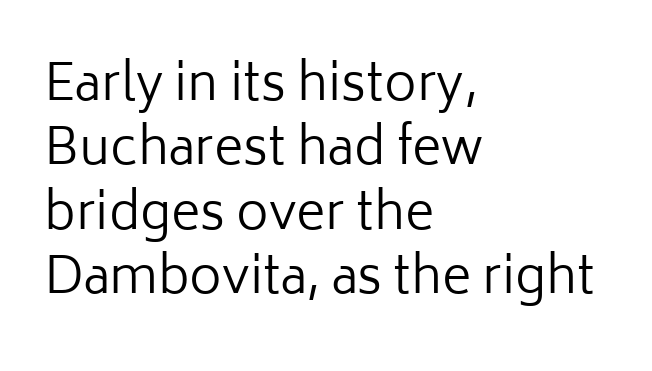
The image shows 50 px regular-weight sans-serif type, upright; set left-aligned, normal line spacing (1.29x), normal letter spacing, not underlined; low stroke contrast and a medium x-height.
